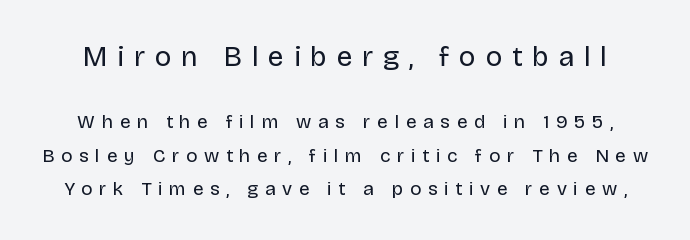
{"serif": "no", "italic": "no", "bold": "no", "weight": "regular", "width": "normal", "stroke_contrast": "low", "x_height": "large", "monospaced": "no", "underline": "no", "line_spacing_ratio": 1.75, "letter_spacing": "wide", "letter_spacing_em": 0.35, "larger_block": "first", "size_ratio": 1.47, "glyph_px": 28}
